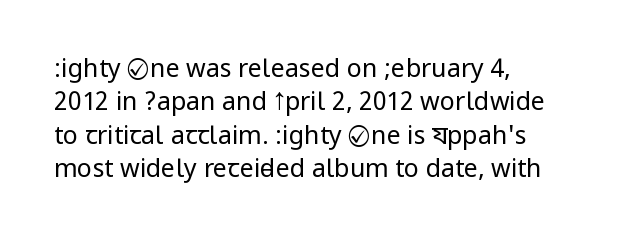
Q: Is the text bold? A: No.
Q: Is the text italic (slanted)? A: No, it is upright.
Q: Is the text underlined? A: No.
Q: How is the paragraph aligned? A: Left-aligned.
Q: Is the spacing between letters normal or unusually wide? A: Normal.
Q: Is the spacing between lines tight, normal or loose? A: Normal.
